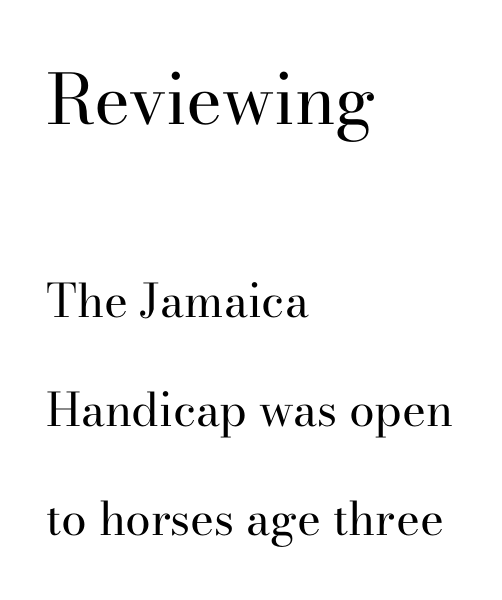
The image shows 69 px regular-weight serif type, upright; set left-aligned, loose line spacing (2.37x), normal letter spacing, not underlined; the first (top) block is 1.5x larger; high stroke contrast and a small x-height.
